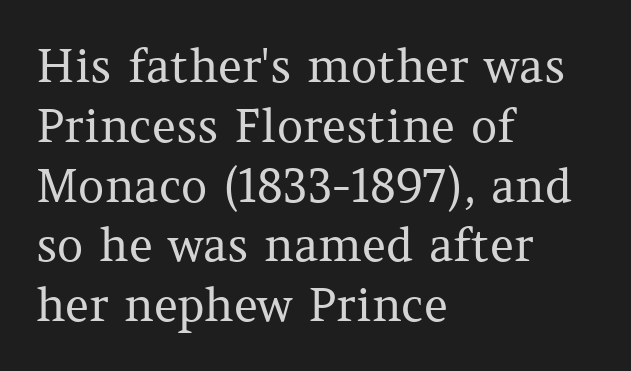
Typeset ragged right — the left edge is the straight one. Stroke terminals: seriffed. Is the letter spacing exaggerated? No — it looks like the ordinary default. The passage shown is not underscored anywhere. If you measured baseline to baseline, you'd find a middling distance.
